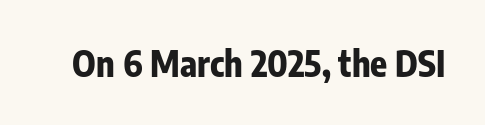
The image shows 35 px bold, condensed sans-serif type, upright; set normal letter spacing, not underlined; low stroke contrast and a medium x-height.
